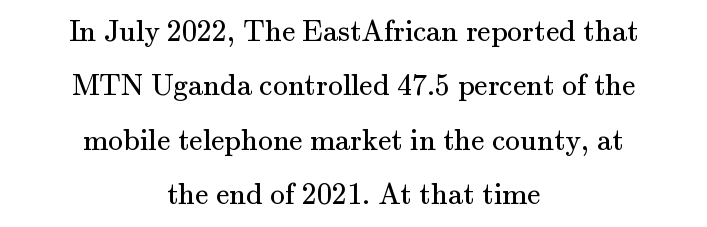
The image shows 30 px regular-weight serif type, upright; set centered, line spacing 1.81x, normal letter spacing, not underlined; medium stroke contrast and a small x-height.
